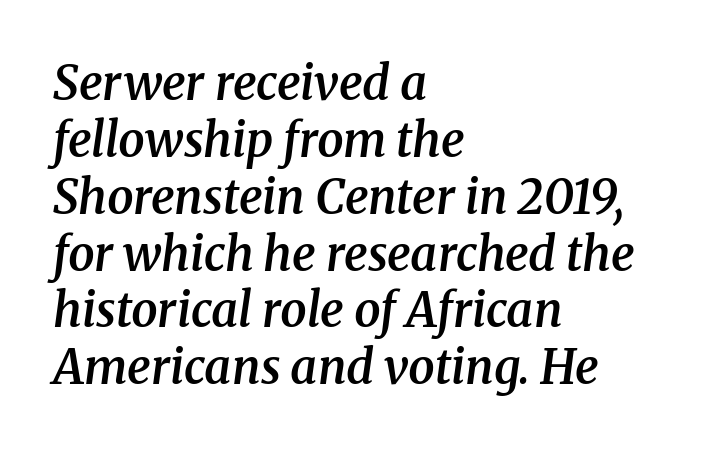
{"serif": "yes", "italic": "yes", "lean": "right", "slant_degrees": 8, "bold": "semi", "weight": "semibold", "width": "normal", "stroke_contrast": "medium", "x_height": "medium", "monospaced": "no", "underline": "no", "align": "left", "line_spacing_ratio": 1.21, "letter_spacing": "normal", "letter_spacing_em": 0.0, "glyph_px": 47}
